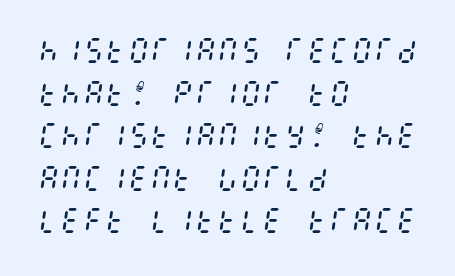
The image shows 28 px regular-weight, condensed type, italic (leaning right); set left-aligned, normal line spacing (1.52x), normal letter spacing, not underlined; medium stroke contrast and a large x-height.
